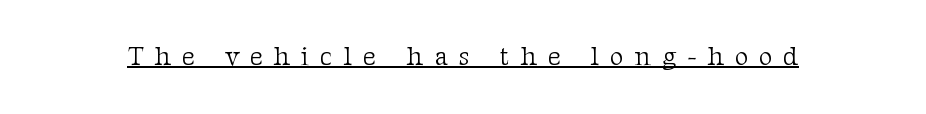
Q: Is the text bold? A: No.
Q: Is the text italic (slanted)? A: No, it is upright.
Q: Is the text underlined? A: Yes.
Q: Is the spacing between letters normal or unusually wide? A: Unusually wide.
